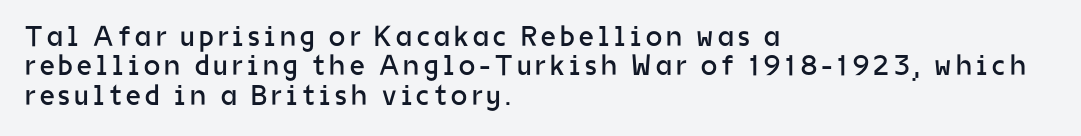
The image shows 29 px regular-weight sans-serif type, upright; set left-aligned, tight line spacing (1.01x), not underlined; low stroke contrast and a medium x-height.
